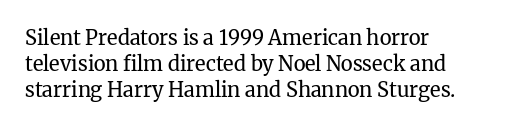
The image shows 20 px text type, upright; set left-aligned, normal line spacing (1.3x), normal letter spacing, not underlined.
